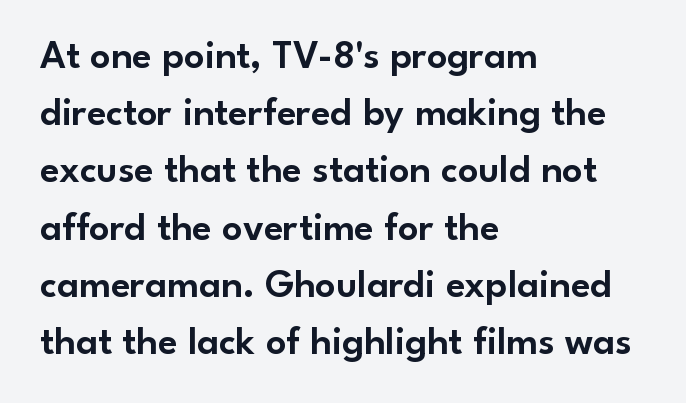
Q: Is the text italic (slanted)? A: No, it is upright.
Q: Is the typeface a serif or a sans-serif typeface? A: Sans-serif.
Q: Is the text underlined? A: No.
Q: How is the paragraph aligned? A: Left-aligned.
Q: Is the spacing between letters normal or unusually wide? A: Normal.
Q: Is the spacing between lines tight, normal or loose? A: Normal.
Q: Width (condensed, normal, or wide)? A: Normal.
Q: Stroke contrast? A: Low.
Q: x-height? A: Small.
Q: Monospaced? A: No.
